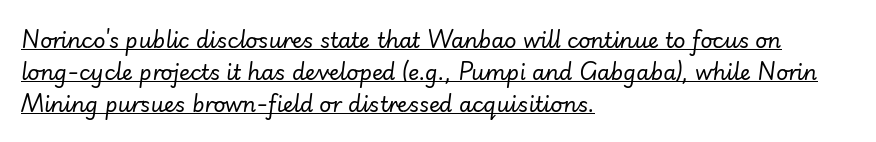
If you measured baseline to baseline, you'd find a middling distance. The passage shown has conventional tracking throughout. Honestly, the underline is the first thing you notice here. The cut favours lightness, reaching ordinary text weight at its darkest.
